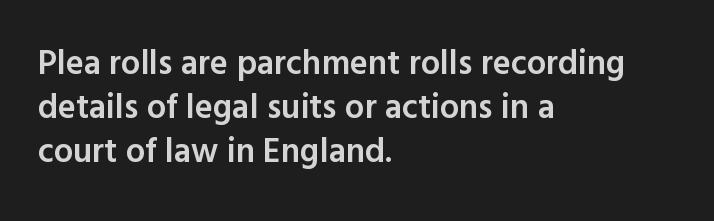
{"serif": "no", "italic": "no", "bold": "semi", "weight": "semibold", "width": "normal", "x_height": "medium", "monospaced": "no", "underline": "no", "align": "left", "line_spacing": "normal", "line_spacing_ratio": 1.29, "letter_spacing": "normal", "letter_spacing_em": 0.0, "glyph_px": 34}
